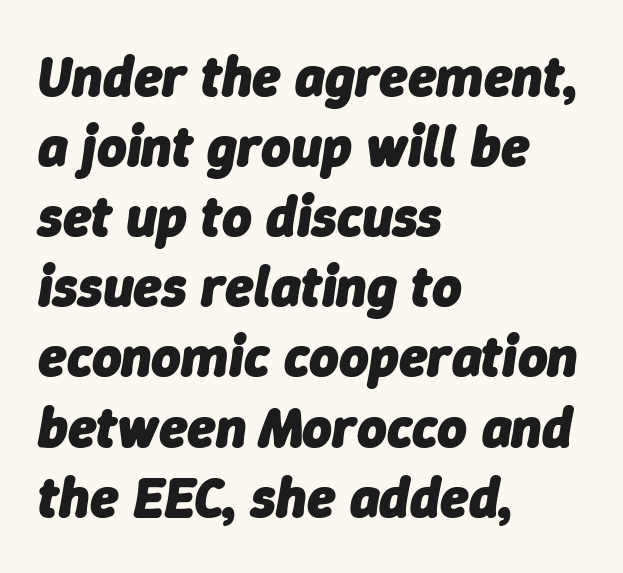
The sample has been set heavy, in full bold. Inter-character spacing is left at the font's built-in metrics. The ragged edge is on the right, which tells us the setting is flush left. These lines were composed using italics. The face used here is proportionally spaced, like ordinary book or web type. Honestly, there is no underline to notice here at all.
